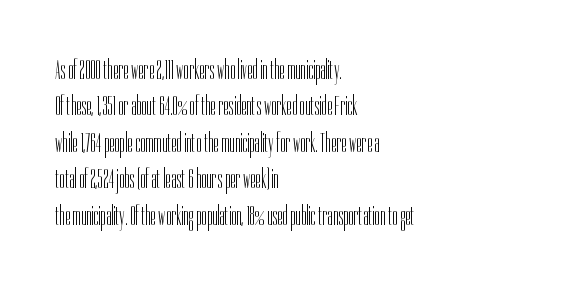
The image shows 27 px text type, upright; set left-aligned, normal line spacing (1.35x), normal letter spacing, not underlined.
